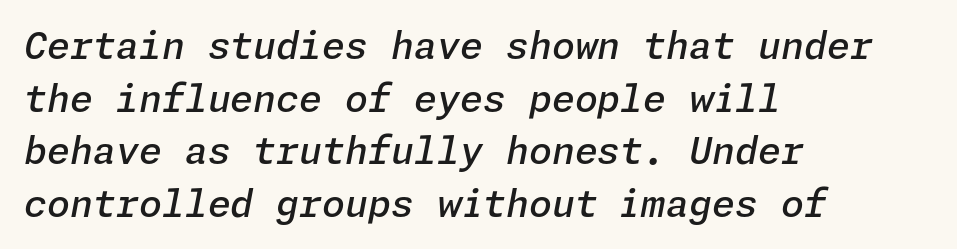
Q: Is the text bold? A: Semi-bold.
Q: Is the text italic (slanted)? A: Yes, it leans right by about 11 degrees.
Q: Is the text underlined? A: No.
Q: How is the paragraph aligned? A: Left-aligned.
Q: Is the spacing between letters normal or unusually wide? A: Normal.
Q: Is the spacing between lines tight, normal or loose? A: Normal.
Q: Width (condensed, normal, or wide)? A: Normal.
Q: Stroke contrast? A: Low.
Q: x-height? A: Medium.
